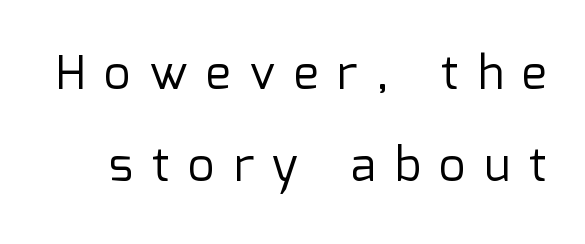
This is roman type, the default non-slanted kind. The passage shown stacks its lines with a broad gap. Check under the words: just untouched page. You could only call the tracking loose — the letters float apart. Spacing verdict: proportional, widths tailored to each character. Stems and bowls with no extra thickness — not bold.
